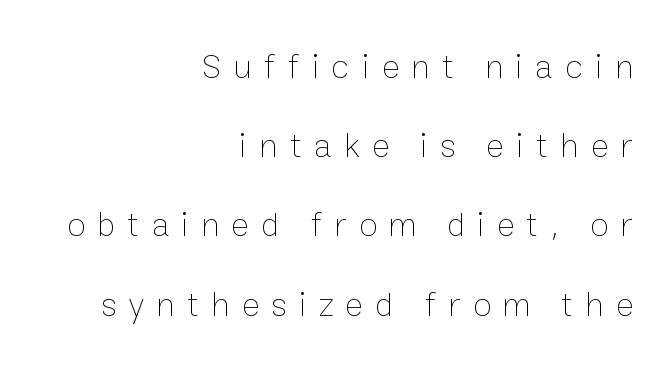
{"italic": "no", "bold": "no", "weight": "thin", "width": "normal", "stroke_contrast": "low", "x_height": "medium", "monospaced": "no", "underline": "no", "align": "right", "line_spacing": "loose", "line_spacing_ratio": 2.33, "letter_spacing": "wide", "letter_spacing_em": 0.36, "glyph_px": 34}
